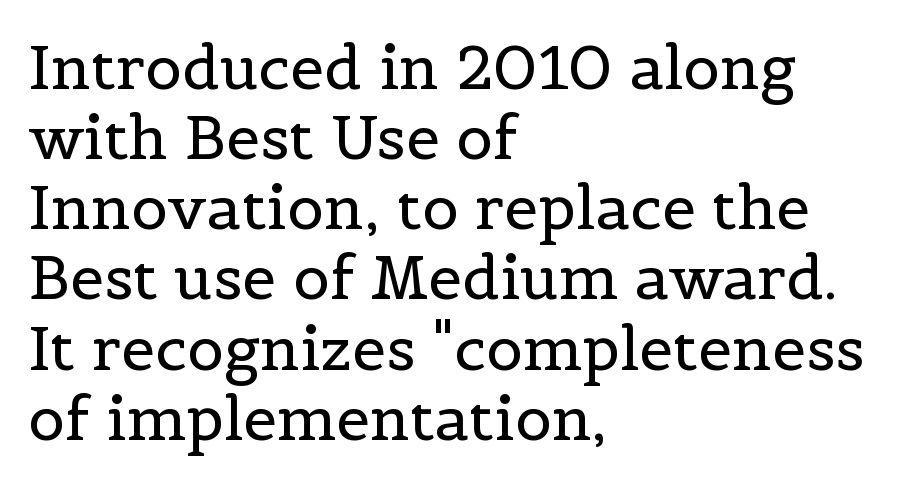
The specimen reads as upright at a glance. The passage is arranged the way most books set body copy — flush left. What stands out about the letter spacing? Nothing — it is the standard amount. Plain, unruled lines of type.
